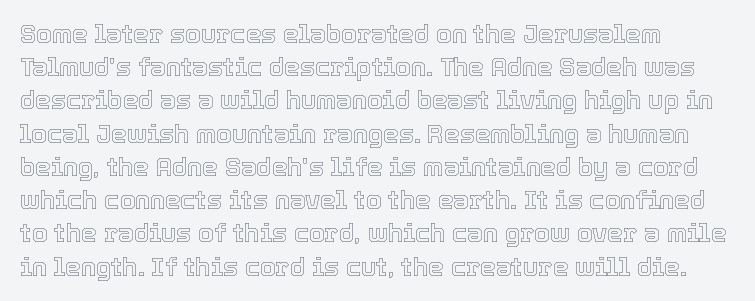
Q: Is the text italic (slanted)? A: No, it is upright.
Q: Is the text underlined? A: No.
Q: How is the paragraph aligned? A: Left-aligned.
Q: Is the spacing between letters normal or unusually wide? A: Normal.
Q: Is the spacing between lines tight, normal or loose? A: Normal.
